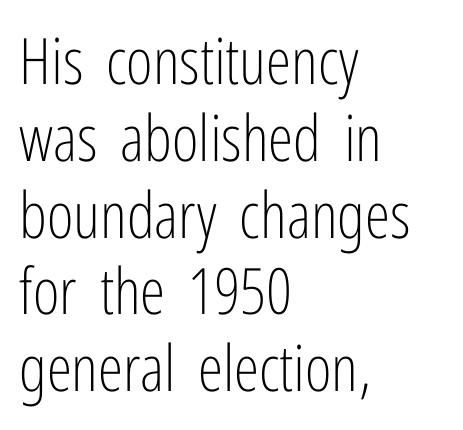
The image shows 64 px light, condensed sans-serif type, upright; set left-aligned, line spacing 1.2x, normal letter spacing, not underlined; low stroke contrast and a medium x-height.
